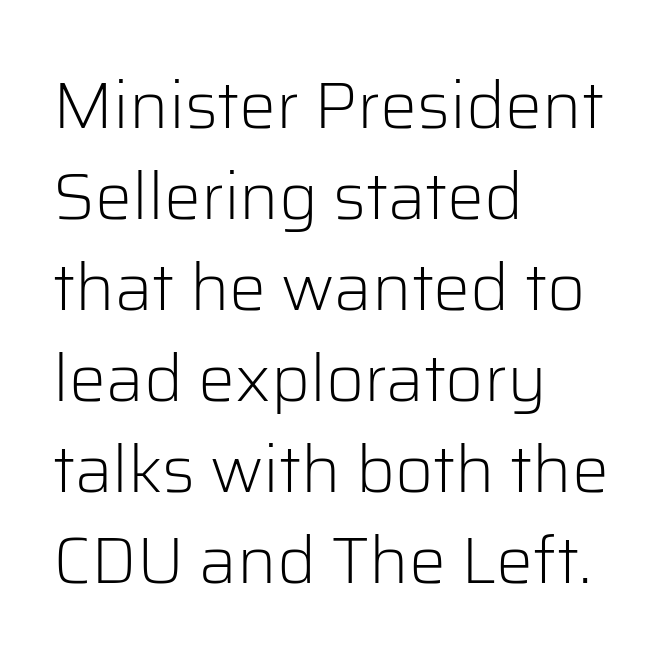
The image shows 66 px light sans-serif type, upright; set left-aligned, normal line spacing (1.38x), normal letter spacing, not underlined; low stroke contrast and a medium x-height.
